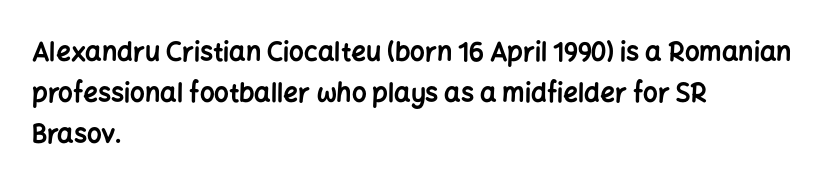
Q: Is the text bold? A: Yes.
Q: Is the text italic (slanted)? A: No, it is upright.
Q: Is the text underlined? A: No.
Q: How is the paragraph aligned? A: Left-aligned.
Q: Is the spacing between letters normal or unusually wide? A: Normal.
Q: Is the spacing between lines tight, normal or loose? A: Normal.
